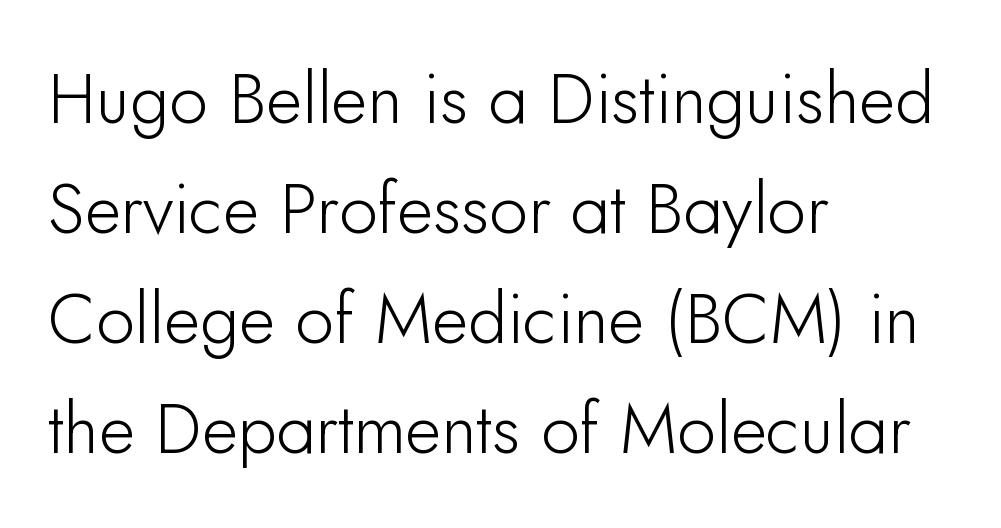
Baseline-to-baseline distance is the conventional proportion of letter height. The space directly below the letters is spotless. Spacing verdict: proportional, widths tailored to each character. Characters remain perfectly vertical along every line.
